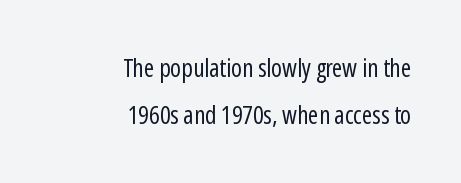
The image shows 25 px text type, upright; set right-aligned, loose line spacing (1.9x), normal letter spacing, not underlined.
